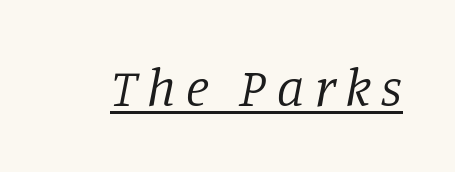
The image shows 54 px regular-weight serif type, italic (leaning right); set underlined; low stroke contrast and a large x-height.
